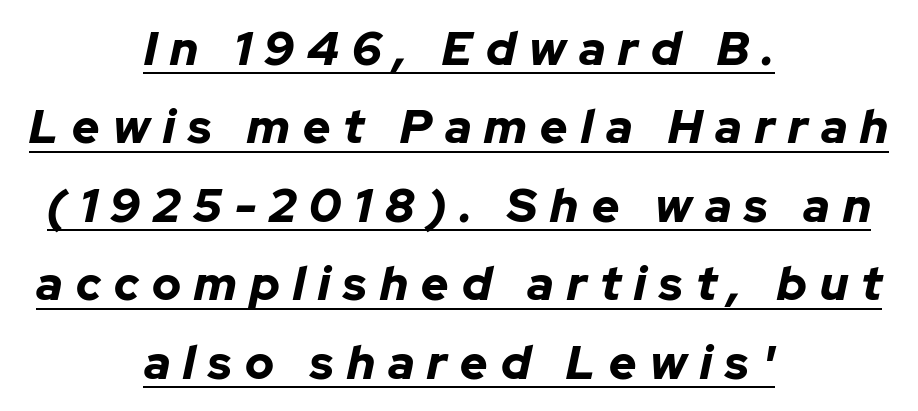
The image shows 47 px bold type, italic (leaning right); set centered, normal line spacing (1.67x), unusually wide letter spacing (+0.28 em), underlined; low stroke contrast and a medium x-height.
